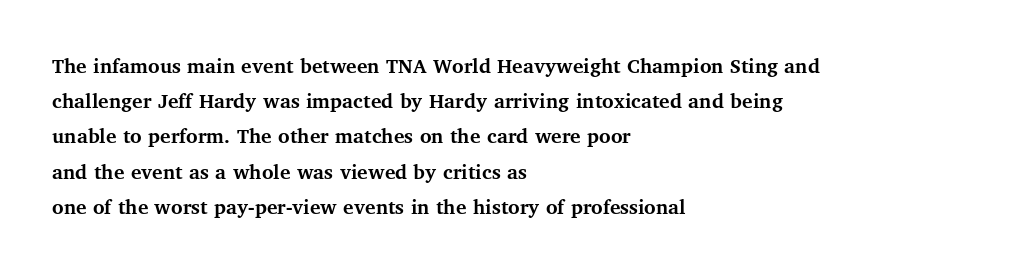
{"italic": "no", "bold": "yes", "underline": "no", "align": "left", "line_spacing": "normal", "line_spacing_ratio": 1.6, "letter_spacing": "normal", "letter_spacing_em": 0.0, "glyph_px": 22}
